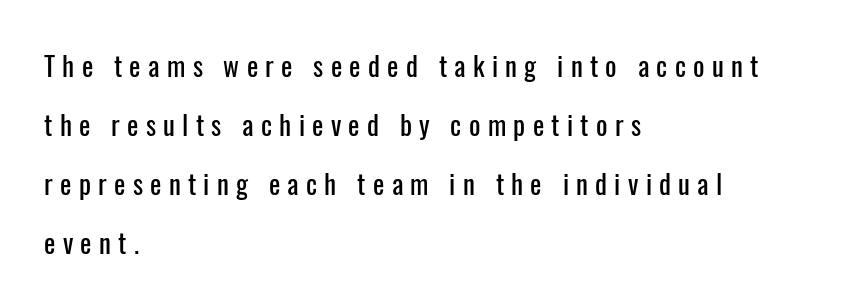
The image shows 27 px text type, upright; set left-aligned, loose line spacing (2.18x), unusually wide letter spacing (+0.27 em), not underlined.
